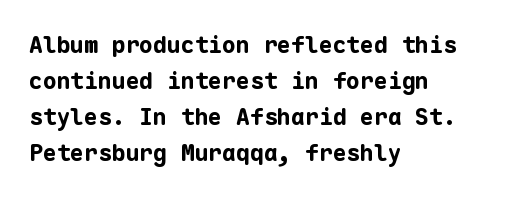
Q: Is the text bold? A: Yes.
Q: Is the text italic (slanted)? A: No, it is upright.
Q: Is the text underlined? A: No.
Q: How is the paragraph aligned? A: Left-aligned.
Q: Is the spacing between letters normal or unusually wide? A: Normal.
Q: Is the spacing between lines tight, normal or loose? A: Normal.
